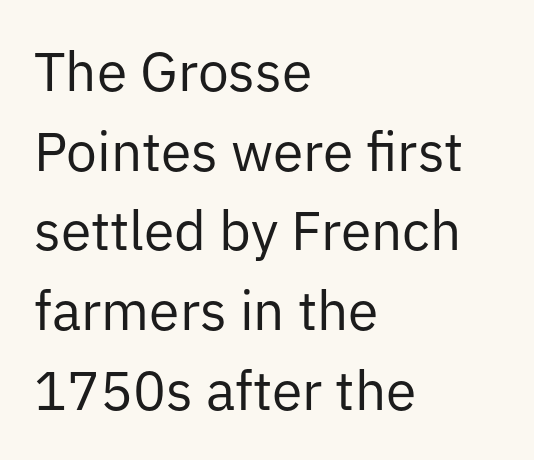
The passage shown has conventional tracking throughout. Check where the strokes stop: nothing finishes them off — pure sans. Weight: not bold — regular or lighter. Horizontally, the lines are justified to the leading edge only. This sample has the flowing, uneven cadence of proportional lettering. Italic? Not at all — the glyphs are vertical.
